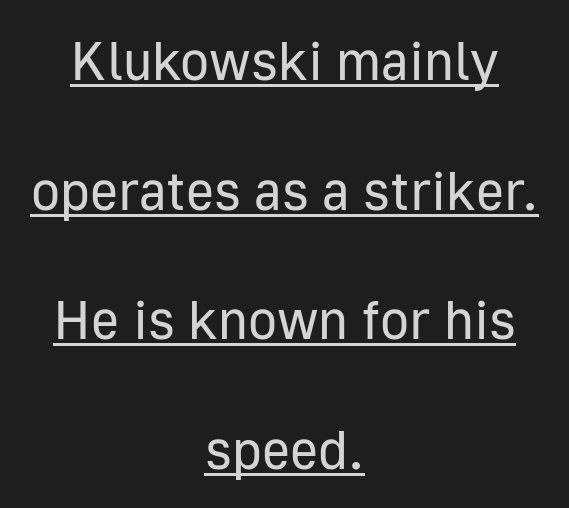
You could fit nearly another row in the gap between these rows. Honestly, the underline is the first thing you notice here. The setting favours the middle, as headings and verse often do. The passage shown has conventional tracking throughout. In terms of posture, this sample is upright. Note: no serifs on the glyphs.
